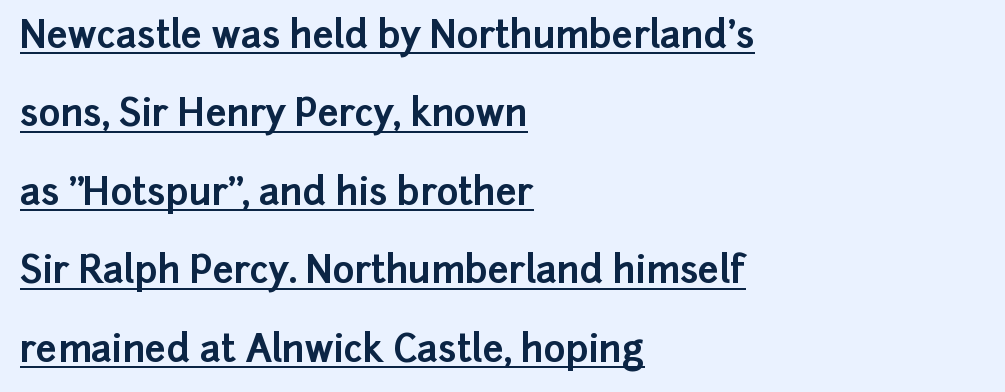
Q: Is the text bold? A: Yes.
Q: Is the text italic (slanted)? A: No, it is upright.
Q: Is the typeface a serif or a sans-serif typeface? A: Sans-serif.
Q: Is the text underlined? A: Yes.
Q: How is the paragraph aligned? A: Left-aligned.
Q: Is the spacing between letters normal or unusually wide? A: Normal.
Q: Is the spacing between lines tight, normal or loose? A: Loose.
Q: Width (condensed, normal, or wide)? A: Normal.
Q: Stroke contrast? A: Low.
Q: x-height? A: Medium.
Q: Monospaced? A: No.
